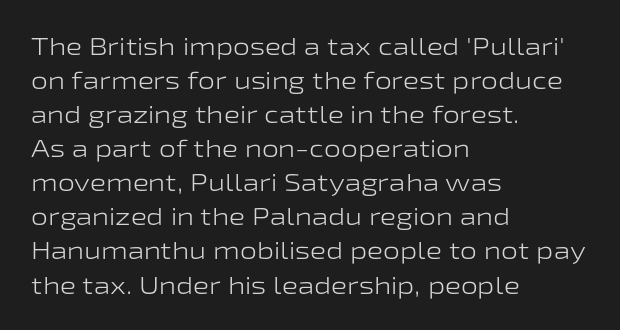
Just letters on the line, the space beneath them empty. The lines sit at an ordinary, default distance from one another. Reading down the block, your eye returns to a fixed left position each line. Think standard paragraph weight, or any step lighter than that.
